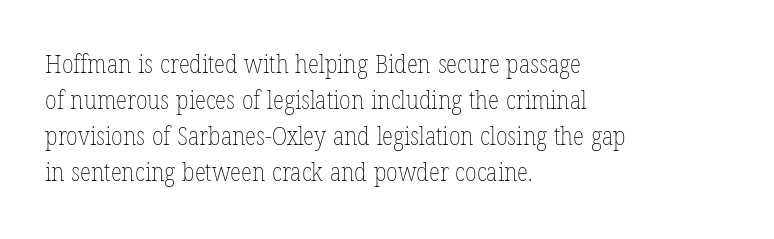
The image shows 26 px text type, upright; set left-aligned, normal line spacing (1.38x), normal letter spacing, not underlined.
